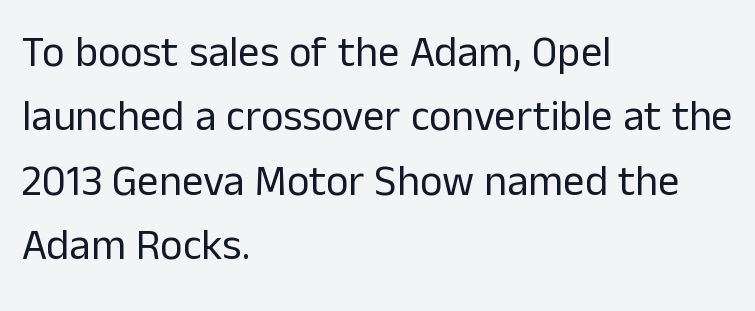
{"serif": "no", "italic": "no", "bold": "no", "weight": "regular", "width": "normal", "stroke_contrast": "low", "x_height": "medium", "monospaced": "no", "underline": "no", "align": "left", "line_spacing": "normal", "line_spacing_ratio": 1.5, "letter_spacing": "normal", "letter_spacing_em": 0.0, "glyph_px": 43}
